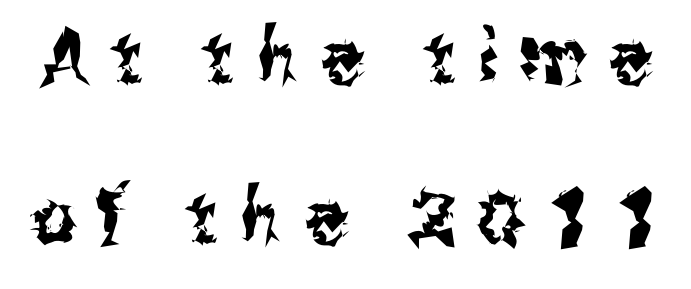
The image shows 75 px condensed sans-serif type, upright; set loose line spacing (2.14x), unusually wide letter spacing (+0.31 em), not underlined; medium stroke contrast and a medium x-height.
